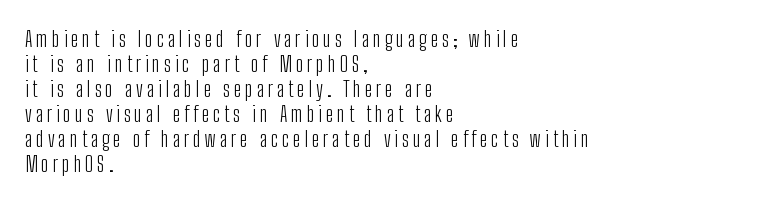
Leading: reduced. Nobody drew a line under any word here. A classic flush-left, rag-right setting is used for this passage. Stroke mass is kept to a normal reading level or below. Quick note: not italic, upright.
